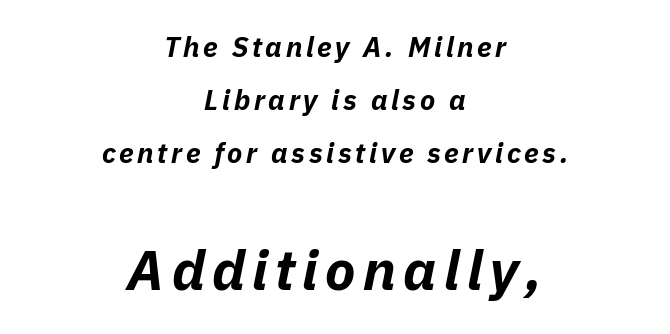
{"italic": "yes", "lean": "right", "slant_degrees": 11, "bold": "yes", "weight": "bold", "width": "normal", "stroke_contrast": "low", "x_height": "medium", "monospaced": "no", "underline": "no", "align": "center", "line_spacing_ratio": 1.89, "larger_block": "second", "size_ratio": 2.0, "glyph_px": 56}
